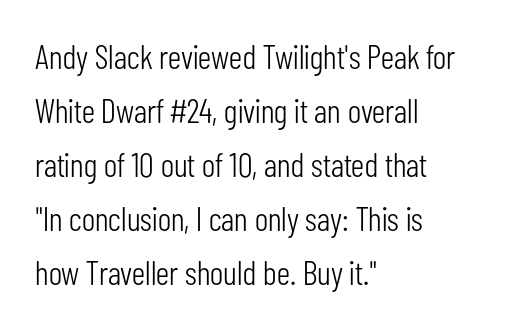
{"serif": "no", "italic": "no", "bold": "no", "weight": "light", "width": "condensed", "stroke_contrast": "low", "x_height": "medium", "monospaced": "no", "underline": "no", "align": "left", "line_spacing": "normal", "line_spacing_ratio": 1.59, "letter_spacing": "normal", "letter_spacing_em": 0.0, "glyph_px": 34}
